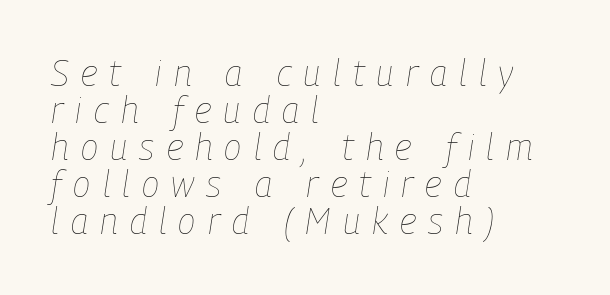
Rendered with sloped, italic letterforms. The baseline area is clear. Tightly led — the rows are bunched. The passage shown is typed in a proportional face where columns would drift. Stem width sits at or under what a default text font uses. Someone cranked the tracking dial way up on this one.
